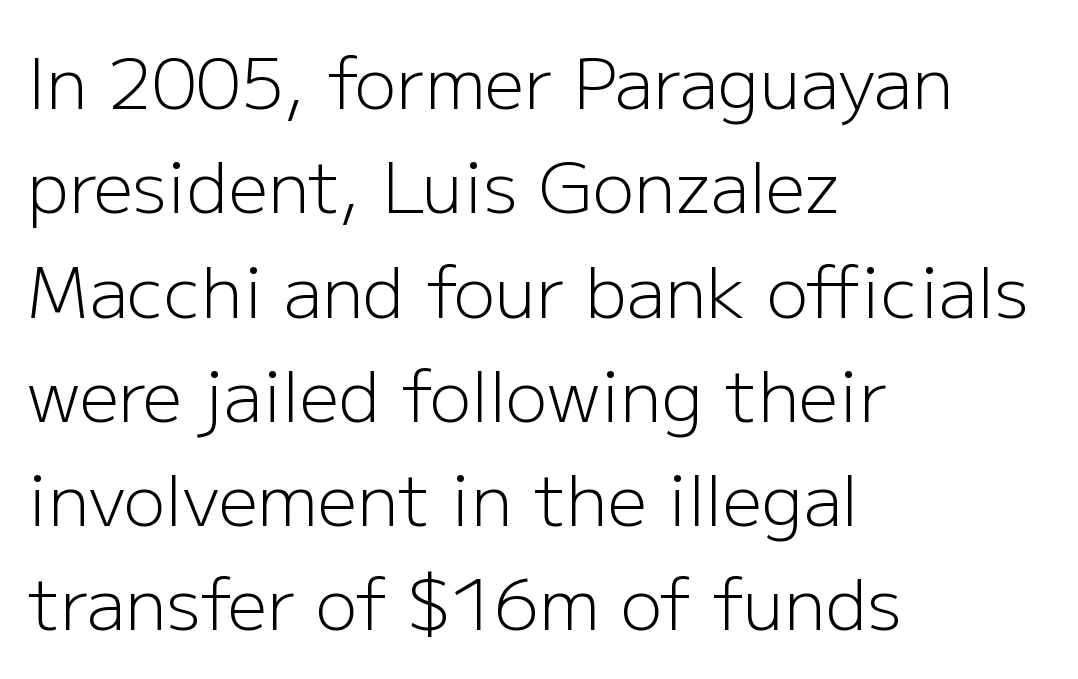
The image shows 70 px light sans-serif type, upright; set left-aligned, normal line spacing (1.49x), normal letter spacing, not underlined; low stroke contrast and a medium x-height.
